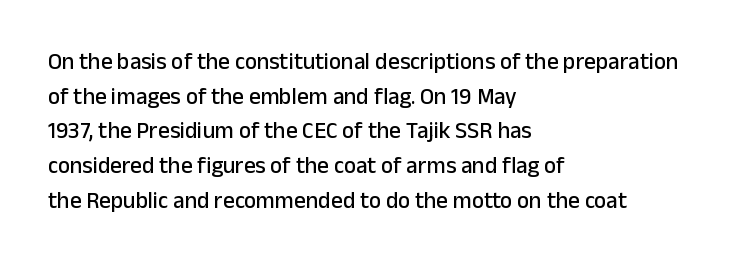
{"italic": "no", "underline": "no", "align": "left", "line_spacing": "normal", "line_spacing_ratio": 1.51, "letter_spacing": "normal", "letter_spacing_em": 0.0, "glyph_px": 23}
